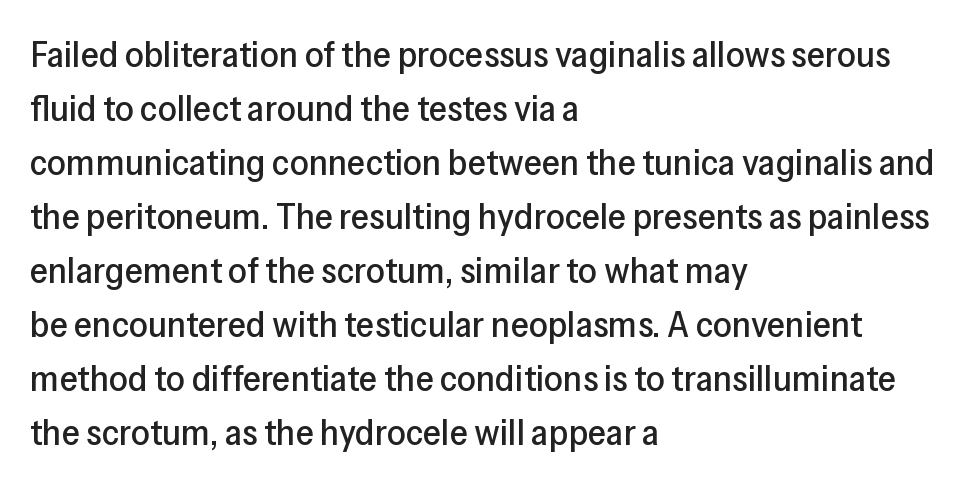
These lines are composed in type without serifs. Decoration check: the copy has no underline. Which margin do the lines hug? The left one — the right edge is uneven. Characters remain perfectly vertical along every line.
